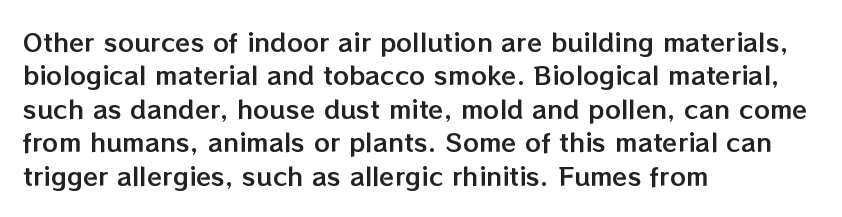
Students, observe: this is what conventionally led text looks like. Observe the ordinary spacing: letters are neighbours, not strangers. Designer's note — italics off, roman on. The specimen omits any rule beneath the text block's lines.
